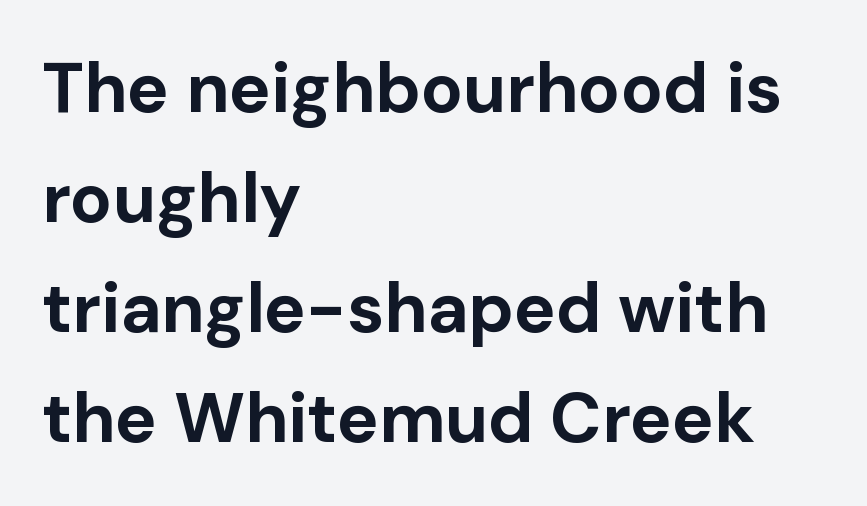
Short note: letters normally spaced. The letters carry no serifs — their stems end cleanly without finishing strokes. Does the lettering tilt? It doesn't — this is upright. Looks like regular typesetting: each glyph gets only the width it needs. The rendering uses a moderate line-height, typical for paragraphs. Typesetter's note: full bold, strokes at maximum text heaviness.
